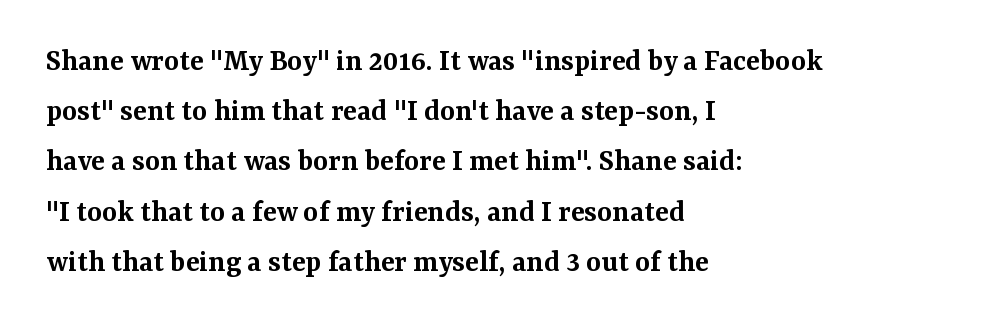
The image shows 32 px semibold serif type, upright; set left-aligned, normal line spacing (1.57x), normal letter spacing, not underlined; medium stroke contrast and a medium x-height.
